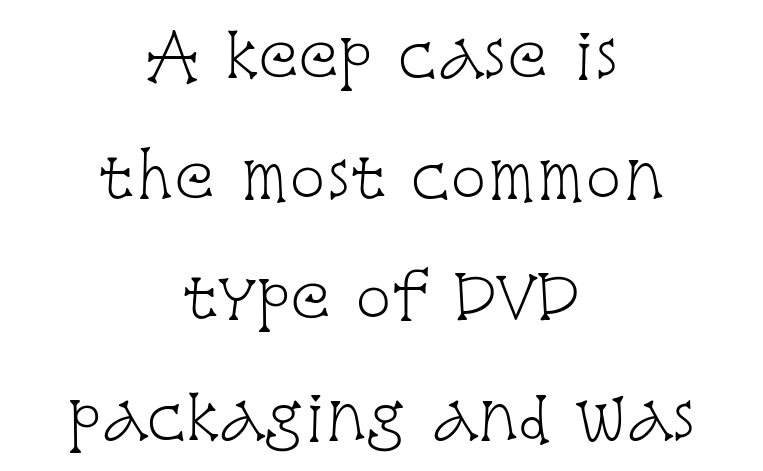
{"serif": "yes", "italic": "no", "bold": "no", "weight": "light", "width": "condensed", "stroke_contrast": "low", "x_height": "large", "monospaced": "no", "underline": "no", "align": "center", "line_spacing": "loose", "line_spacing_ratio": 2.01, "letter_spacing": "normal", "letter_spacing_em": 0.0, "glyph_px": 60}
